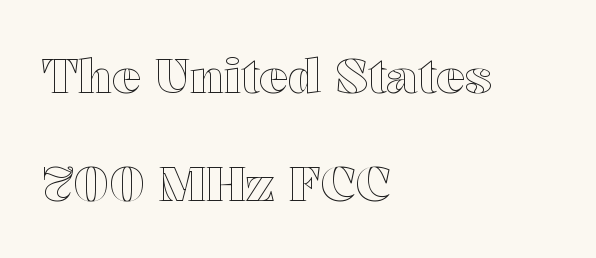
{"italic": "no", "width": "wide", "x_height": "medium", "monospaced": "no", "underline": "no", "align": "left", "line_spacing": "loose", "line_spacing_ratio": 2.24, "letter_spacing": "normal", "letter_spacing_em": 0.0, "glyph_px": 48}
